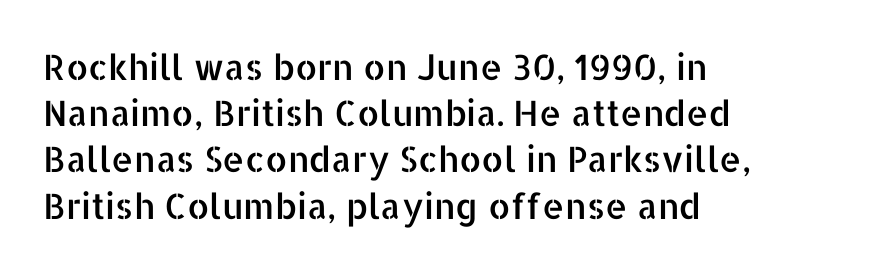
No extra tracking has been applied to these lines. Each letter's strokes conclude bluntly, with no projecting serifs. Any mark beneath the type? The region is blank. Looks like regular typesetting: each glyph gets only the width it needs. Short and long lines alike share a common starting point at left. In terms of posture, this sample is upright.
